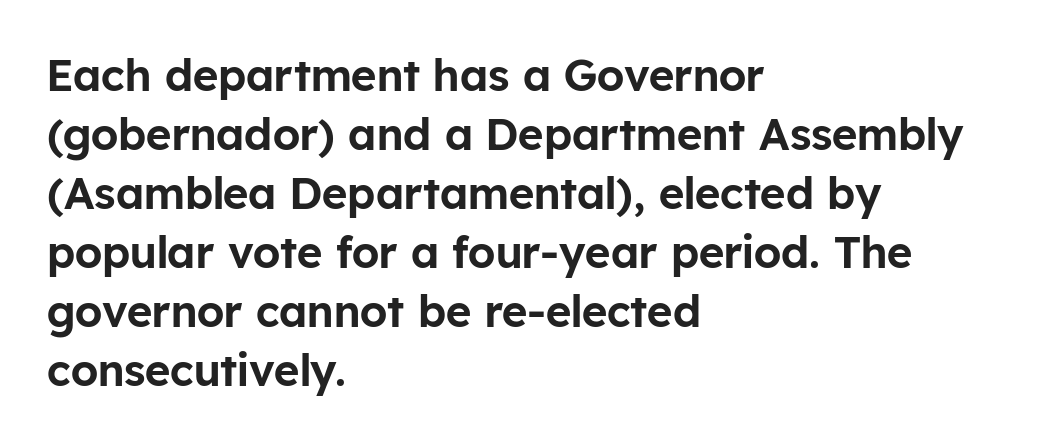
This sample uses a sans-serif face. Words float on clear page, feet unadorned. Nothing unusual about the tracking: characters are spaced as the font intends. The axis of the letterforms is exactly vertical. The rendering uses a moderate line-height, typical for paragraphs.
